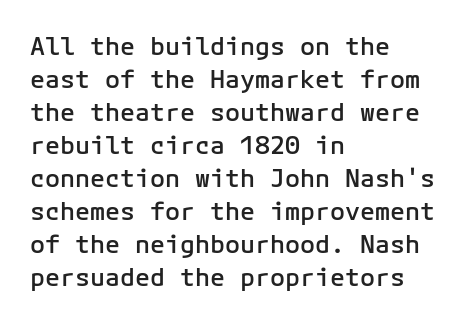
Is the letter spacing exaggerated? No — it looks like the ordinary default. The text block is weighted toward the left margin, trailing off unevenly rightward. Anything drawn beneath the words? Only blank space. The passage shown stacks its lines at a standard gap.
